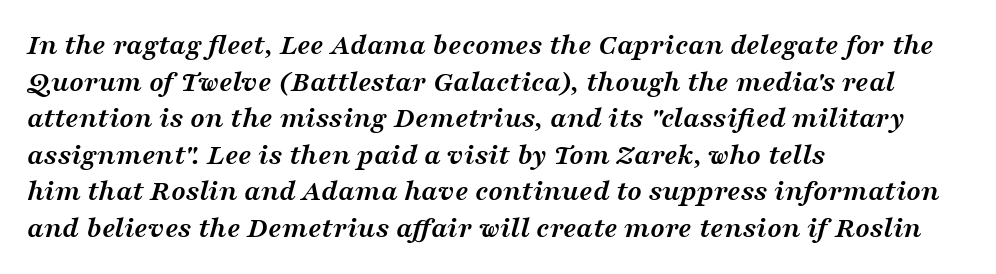
{"serif": "yes", "italic": "yes", "lean": "right", "slant_degrees": 16, "bold": "yes", "weight": "semibold", "width": "wide", "stroke_contrast": "medium", "x_height": "medium", "monospaced": "no", "underline": "no", "align": "left", "line_spacing_ratio": 1.22, "letter_spacing": "normal", "letter_spacing_em": 0.0, "glyph_px": 30}
